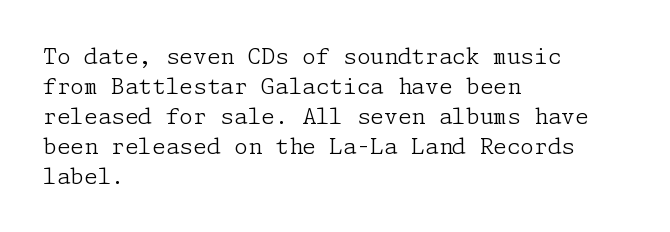
Reading down the column, the eye jumps a familiar distance to each next line. Left-aligned paragraph, ragged on the right. Check under the words: just untouched page. Nope, not italic — everything's standing straight.
